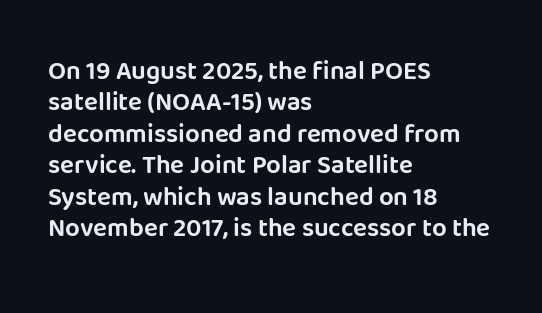
{"italic": "no", "underline": "no", "align": "left", "line_spacing_ratio": 1.21, "letter_spacing": "normal", "letter_spacing_em": 0.0, "glyph_px": 26}
